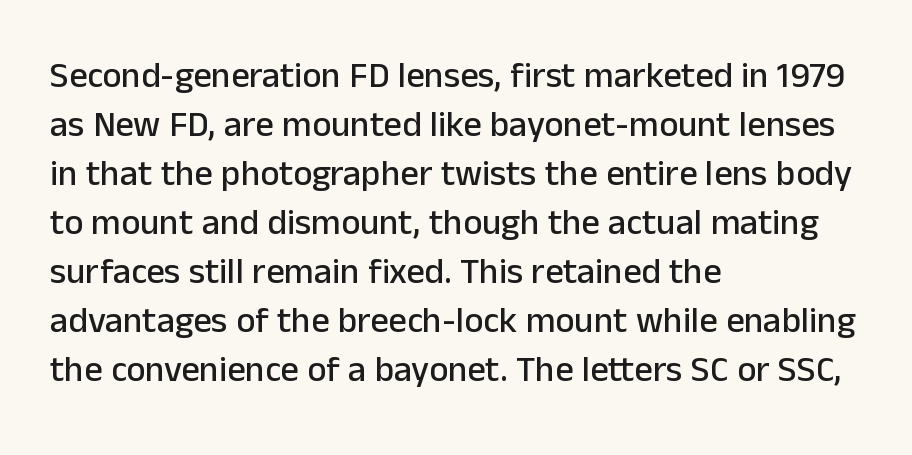
Which margin do the lines hug? The left one — the right edge is uneven. Tracking here is standard; glyphs follow each other at the usual distance. This sample uses a sans-serif face. This rendering features lettering with no underline. Every stem runs plumb, perpendicular to the baseline. Spacing verdict: proportional, widths tailored to each character.
